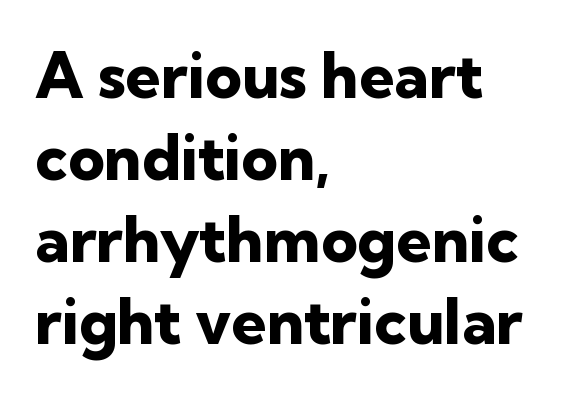
Q: Is the text bold? A: Yes.
Q: Is the text italic (slanted)? A: No, it is upright.
Q: Is the typeface a serif or a sans-serif typeface? A: Sans-serif.
Q: Is the text underlined? A: No.
Q: How is the paragraph aligned? A: Left-aligned.
Q: Is the spacing between letters normal or unusually wide? A: Normal.
Q: Is the spacing between lines tight, normal or loose? A: Normal.
Q: Width (condensed, normal, or wide)? A: Normal.
Q: Stroke contrast? A: Low.
Q: x-height? A: Medium.
Q: Monospaced? A: No.
